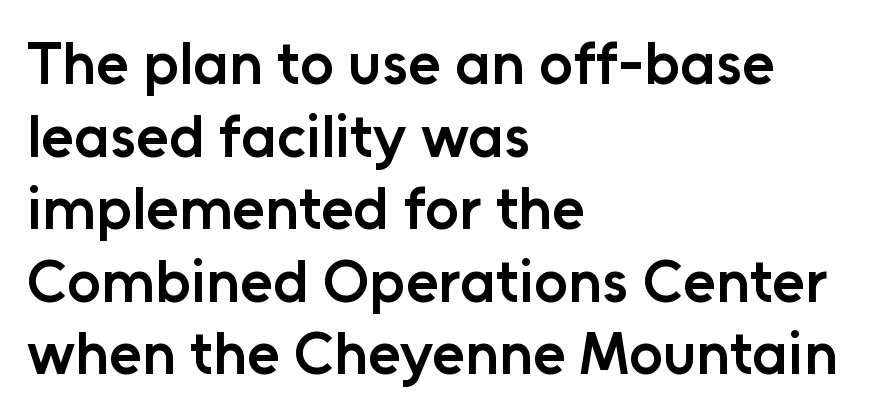
{"serif": "no", "italic": "no", "bold": "semi", "weight": "semibold", "width": "normal", "stroke_contrast": "low", "x_height": "medium", "monospaced": "no", "underline": "no", "align": "left", "line_spacing_ratio": 1.21, "letter_spacing": "normal", "letter_spacing_em": 0.0, "glyph_px": 60}
